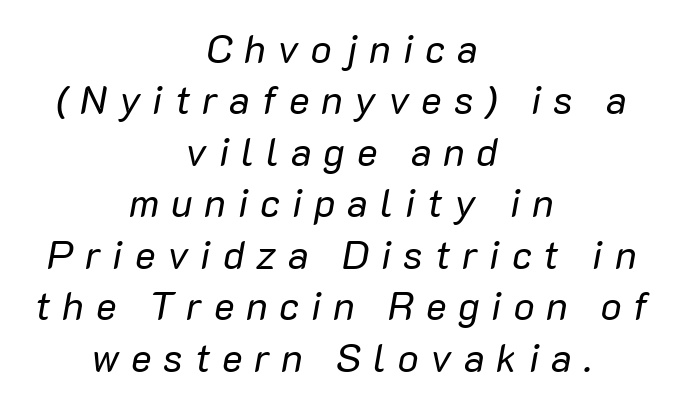
Think of a printed novel: that variable character pitch is what you see here. In terms of posture, this sample is oblique. If you folded the block vertically in half, each line would mirror itself in length. No letter is thick-stroked: the sample isn't bold. Display-style spreading of the glyphs; the letterfit is very open.
